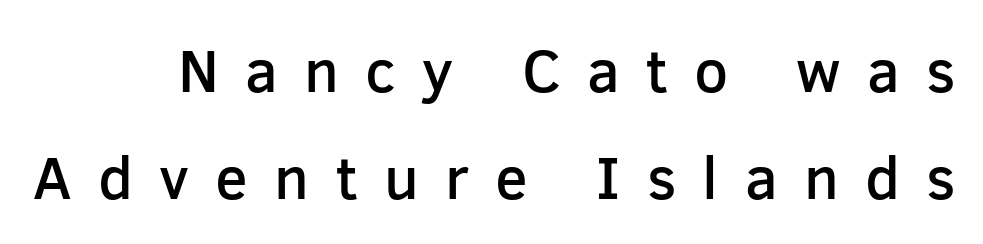
How are the letters spaced? Widely, with obvious added tracking. Proportional: the letters do not fall into vertical columns. No word sits above an underline. The passage shown is typeset with a sans-serif family. Notice how the stems are strictly vertical — no italics here.
